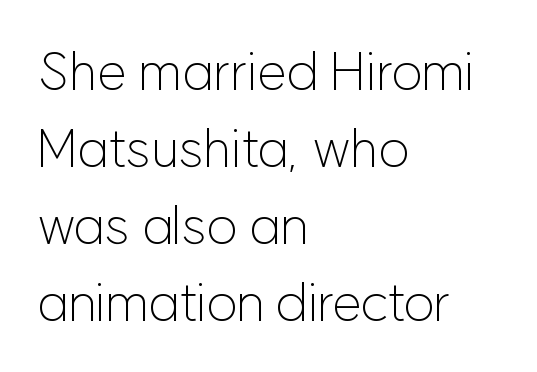
Q: Is the text bold? A: No.
Q: Is the text italic (slanted)? A: No, it is upright.
Q: Is the typeface a serif or a sans-serif typeface? A: Sans-serif.
Q: Is the text underlined? A: No.
Q: How is the paragraph aligned? A: Left-aligned.
Q: Is the spacing between letters normal or unusually wide? A: Normal.
Q: Is the spacing between lines tight, normal or loose? A: Normal.
Q: Width (condensed, normal, or wide)? A: Normal.
Q: Stroke contrast? A: Low.
Q: x-height? A: Medium.
Q: Monospaced? A: No.
